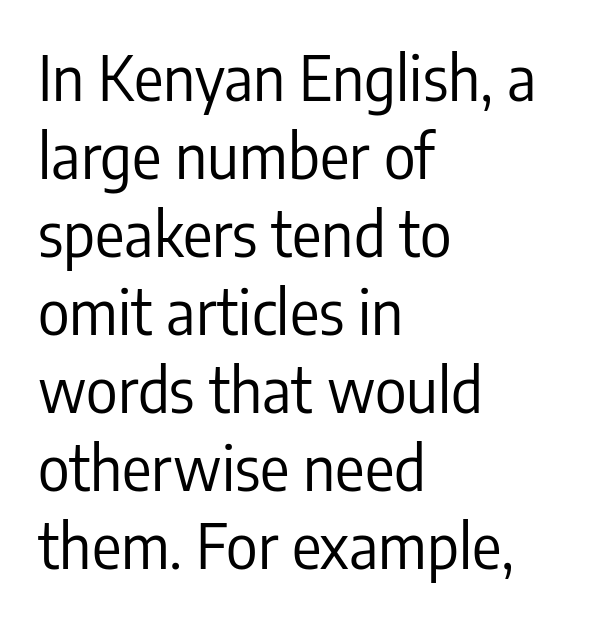
{"serif": "no", "italic": "no", "bold": "no", "weight": "regular", "width": "condensed", "stroke_contrast": "low", "x_height": "medium", "monospaced": "no", "underline": "no", "align": "left", "line_spacing": "normal", "line_spacing_ratio": 1.28, "letter_spacing": "normal", "letter_spacing_em": 0.0, "glyph_px": 61}
